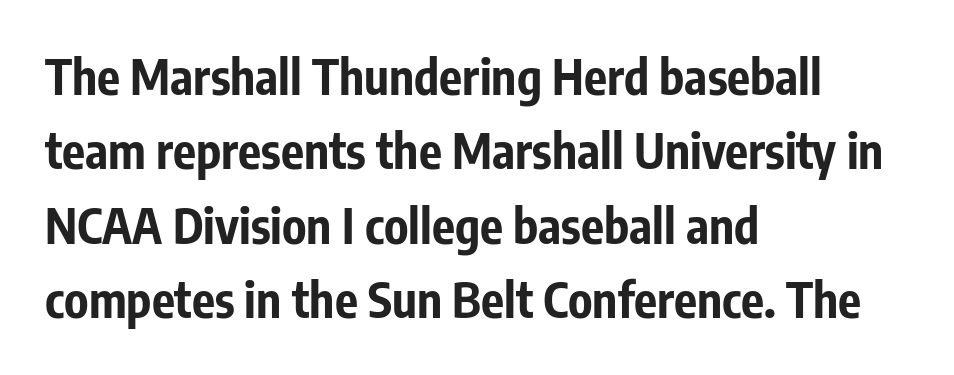
The image shows 48 px bold, condensed sans-serif type, upright; set left-aligned, normal line spacing (1.55x), normal letter spacing, not underlined; low stroke contrast and a medium x-height.
